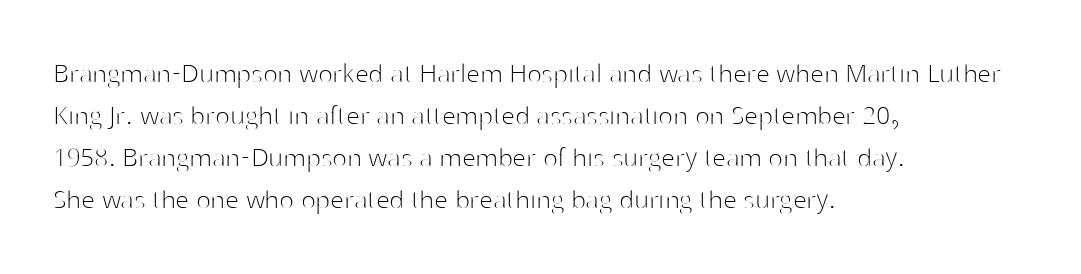
You can tell it's not italic because the verticals are truly vertical. Characters follow at the spacing the type designer built in. The cut favours lightness, reaching ordinary text weight at its darkest. I'd call this a sans setting — the letters go barefoot.
